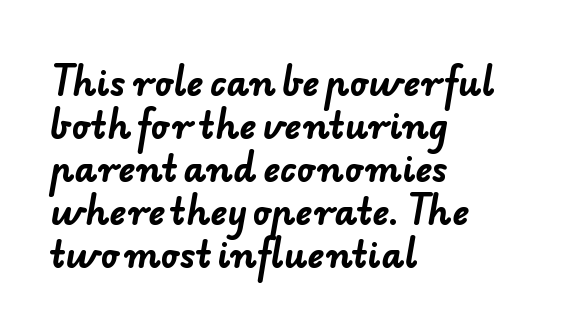
Inter-character spacing is left at the font's built-in metrics. Line starts are locked; line ends wander. Note the varied advance widths — an 'i' is clearly narrower than an 'm'. Honestly, there is no underline to notice here at all. These words are printed bold, with thick strokes throughout. The face used here is a sans, in the tradition of grotesques and geometrics.
